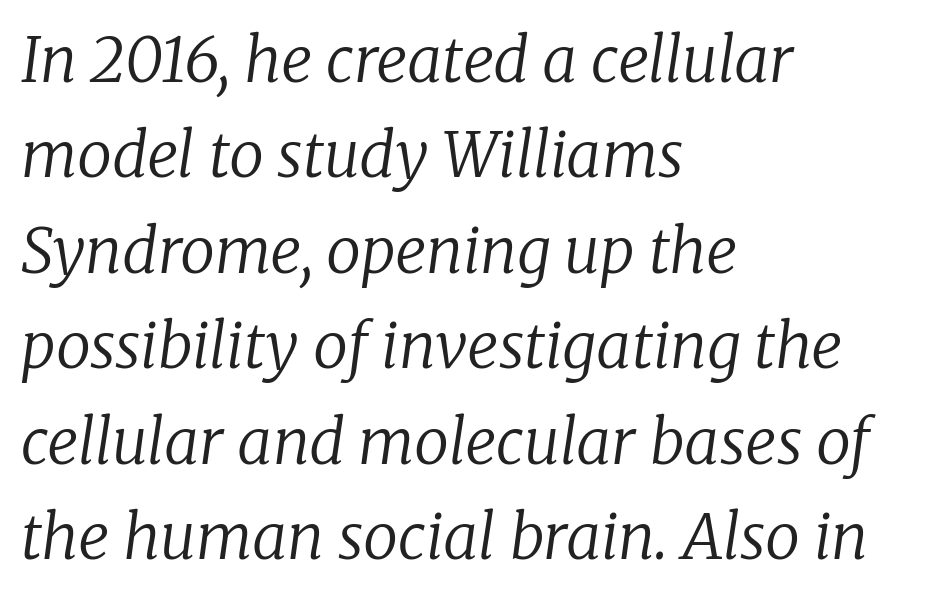
Q: Is the text bold? A: No.
Q: Is the text italic (slanted)? A: Yes, it leans right by about 8 degrees.
Q: Is the typeface a serif or a sans-serif typeface? A: Serif.
Q: Is the text underlined? A: No.
Q: How is the paragraph aligned? A: Left-aligned.
Q: Is the spacing between letters normal or unusually wide? A: Normal.
Q: Is the spacing between lines tight, normal or loose? A: Normal.
Q: Width (condensed, normal, or wide)? A: Normal.
Q: Stroke contrast? A: Low.
Q: x-height? A: Medium.
Q: Monospaced? A: No.
